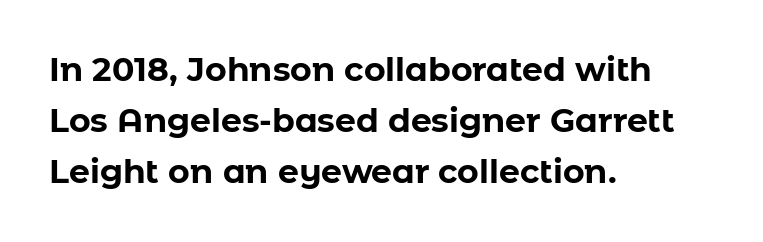
The typesetter chose a ragged-right arrangement here. Notice how the stems are strictly vertical — no italics here. Descenders hang freely into open space. A typesetter would call this zero additional tracking. This sample uses a sans-serif face.
